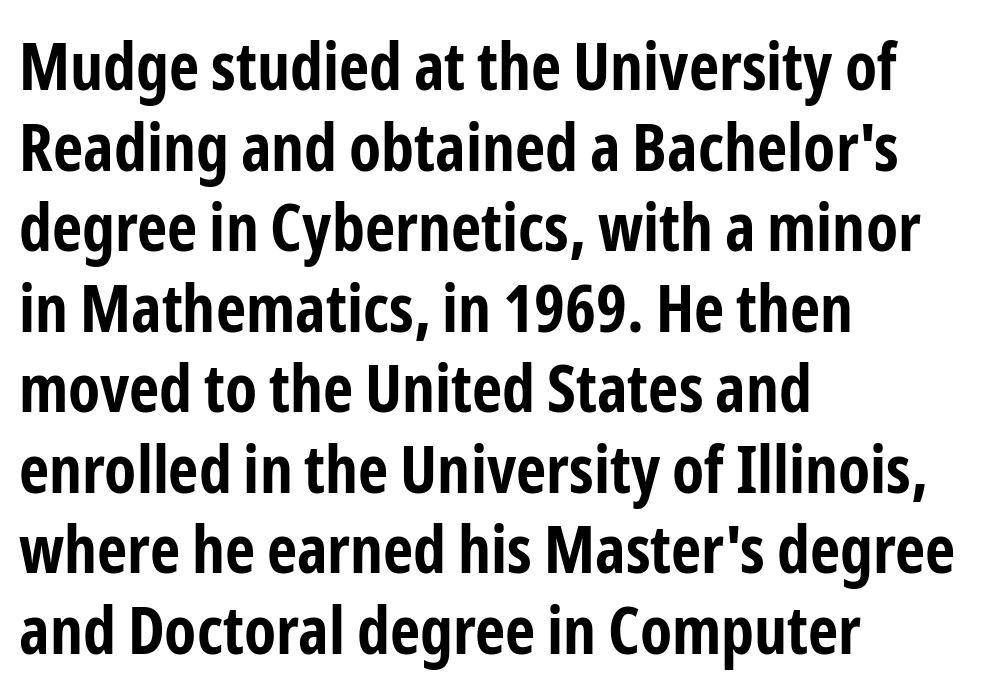
Q: Is the text bold? A: Yes.
Q: Is the text italic (slanted)? A: No, it is upright.
Q: Is the typeface a serif or a sans-serif typeface? A: Sans-serif.
Q: Is the text underlined? A: No.
Q: How is the paragraph aligned? A: Left-aligned.
Q: Is the spacing between letters normal or unusually wide? A: Normal.
Q: Width (condensed, normal, or wide)? A: Condensed.
Q: Stroke contrast? A: Low.
Q: x-height? A: Medium.
Q: Monospaced? A: No.
